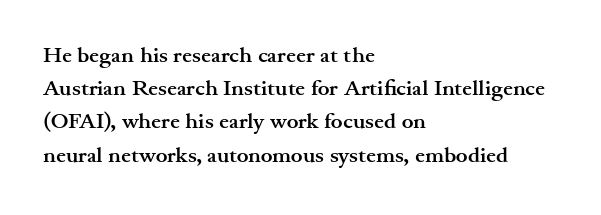
{"italic": "no", "bold": "yes", "underline": "no", "align": "left", "line_spacing": "normal", "line_spacing_ratio": 1.51, "letter_spacing": "normal", "letter_spacing_em": 0.0, "glyph_px": 22}
